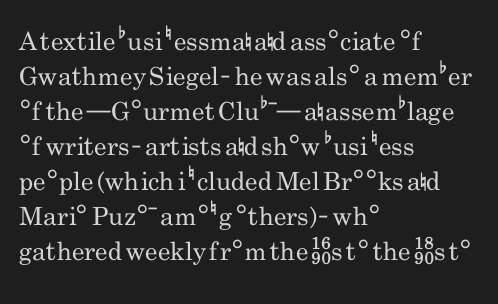
The image shows 25 px text type, upright; set left-aligned, normal line spacing (1.4x), normal letter spacing, not underlined.
